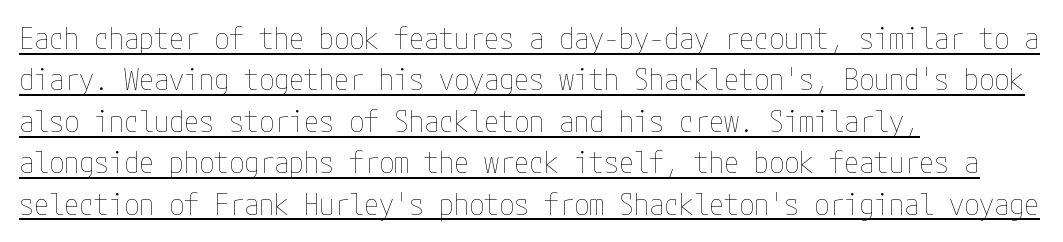
Q: Is the text bold? A: No.
Q: Is the text italic (slanted)? A: No, it is upright.
Q: Is the text underlined? A: Yes.
Q: How is the paragraph aligned? A: Left-aligned.
Q: Is the spacing between letters normal or unusually wide? A: Normal.
Q: Is the spacing between lines tight, normal or loose? A: Normal.
Q: Width (condensed, normal, or wide)? A: Condensed.
Q: Stroke contrast? A: Low.
Q: x-height? A: Medium.
